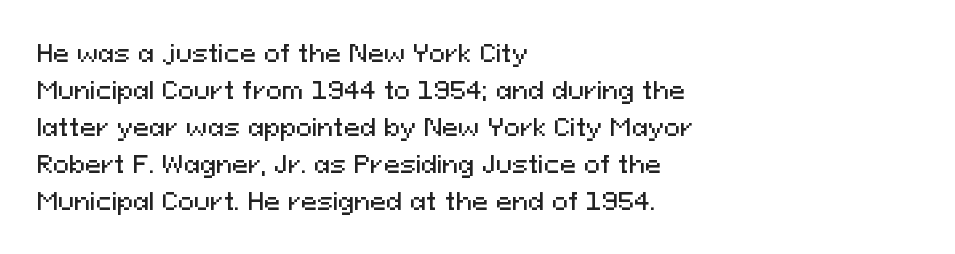
The image shows 24 px text type, upright; set left-aligned, normal line spacing (1.54x), normal letter spacing, not underlined.
